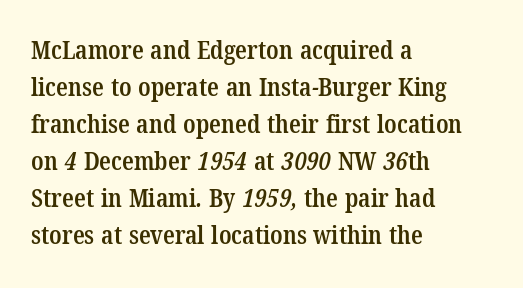
The line-height multiplier appears to be the usual default. Look at the stroke-to-counter ratio: somewhat heavy, a semibold. A bare baseline throughout the passage. Leftover space on each line is placed entirely after the last word.
